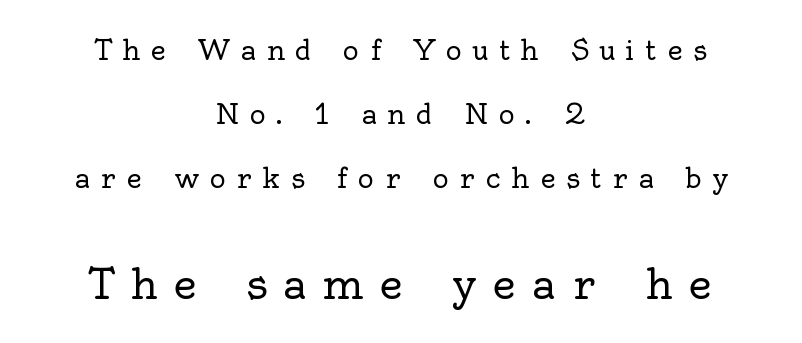
{"serif": "yes", "italic": "no", "bold": "no", "weight": "regular", "width": "normal", "x_height": "small", "monospaced": "no", "underline": "no", "align": "center", "line_spacing": "loose", "line_spacing_ratio": 2.37, "letter_spacing": "wide", "letter_spacing_em": 0.39, "larger_block": "second", "size_ratio": 1.52, "glyph_px": 41}
